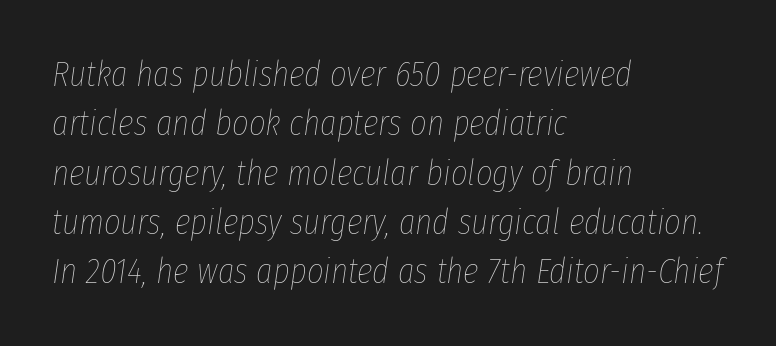
Q: Is the text bold? A: No.
Q: Is the text italic (slanted)? A: Yes, it leans right by about 8 degrees.
Q: Is the text underlined? A: No.
Q: How is the paragraph aligned? A: Left-aligned.
Q: Is the spacing between letters normal or unusually wide? A: Normal.
Q: Is the spacing between lines tight, normal or loose? A: Normal.
Q: Width (condensed, normal, or wide)? A: Condensed.
Q: Stroke contrast? A: Low.
Q: x-height? A: Medium.
Q: Monospaced? A: No.
